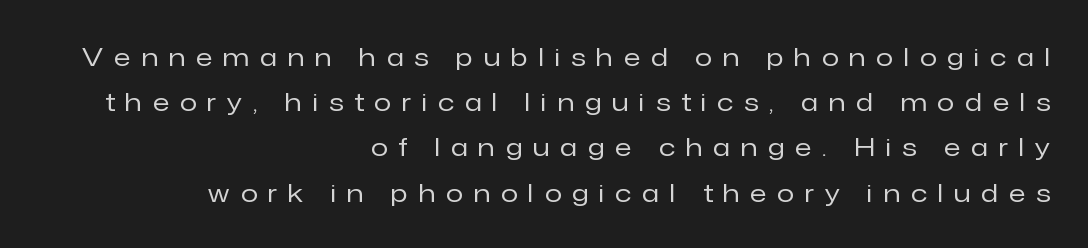
The area under the type is left untouched. Vertical strokes here are truly vertical. Which margin do the lines hug? The right one — the left edge is uneven. Weight: regular or lighter. The rendering inserts visible extra space after every character.
